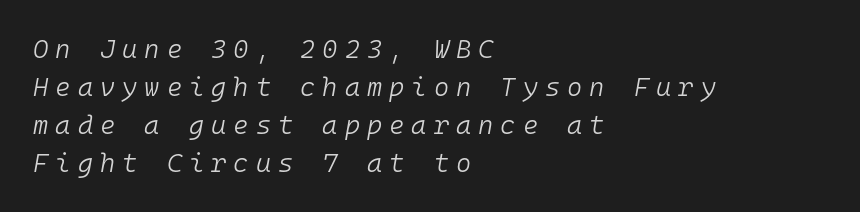
{"italic": "yes", "lean": "right", "slant_degrees": 10, "bold": "no", "underline": "no", "align": "left", "line_spacing": "normal", "line_spacing_ratio": 1.46, "letter_spacing": "wide", "letter_spacing_em": 0.27, "glyph_px": 26}
